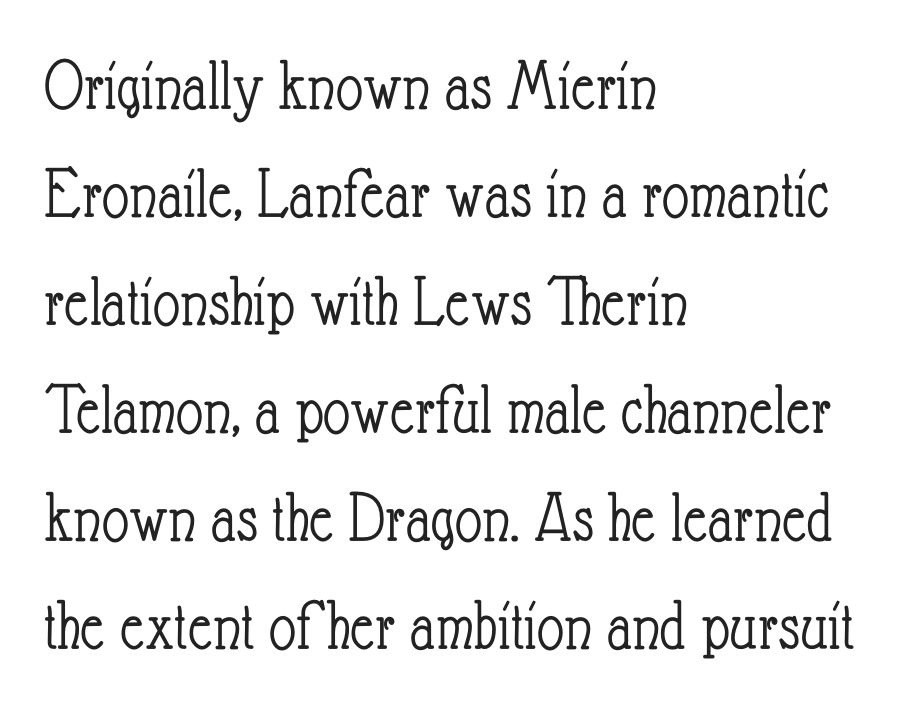
Q: Is the text bold? A: No.
Q: Is the text italic (slanted)? A: No, it is upright.
Q: Is the text underlined? A: No.
Q: How is the paragraph aligned? A: Left-aligned.
Q: Is the spacing between letters normal or unusually wide? A: Normal.
Q: Is the spacing between lines tight, normal or loose? A: Normal.
Q: Width (condensed, normal, or wide)? A: Condensed.
Q: Stroke contrast? A: Low.
Q: x-height? A: Small.
Q: Monospaced? A: No.
